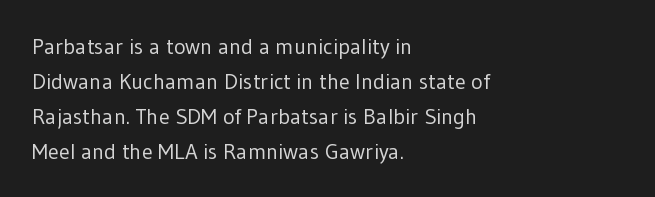
The image shows 22 px text type, upright; set left-aligned, normal line spacing (1.59x), normal letter spacing, not underlined.
